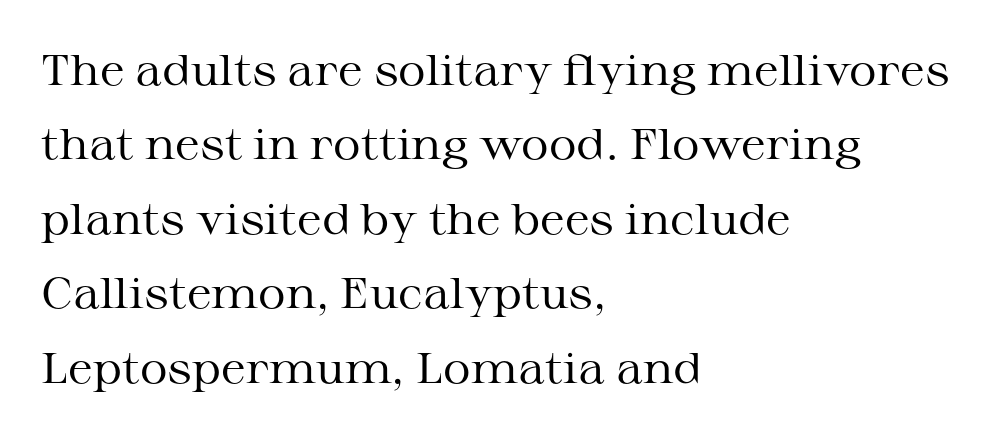
A typesetter would call this proportional, since set widths differ per character. The text block is weighted toward the left margin, trailing off unevenly rightward. A typesetter would call this zero additional tracking. Descender tails drop into unmarked territory. The font's upright variant was chosen for this text. Letters have the restrained weight of plain body copy at most.
